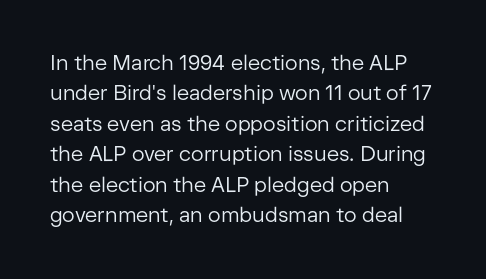
Letter spacing: default. Ink coverage per letter is moderate at most. The rag falls on the right side of this text block. Descenders are the only things crossing below the line. This block has exactly the height ordinary leading produces. This is the regular roman posture of the typeface.
